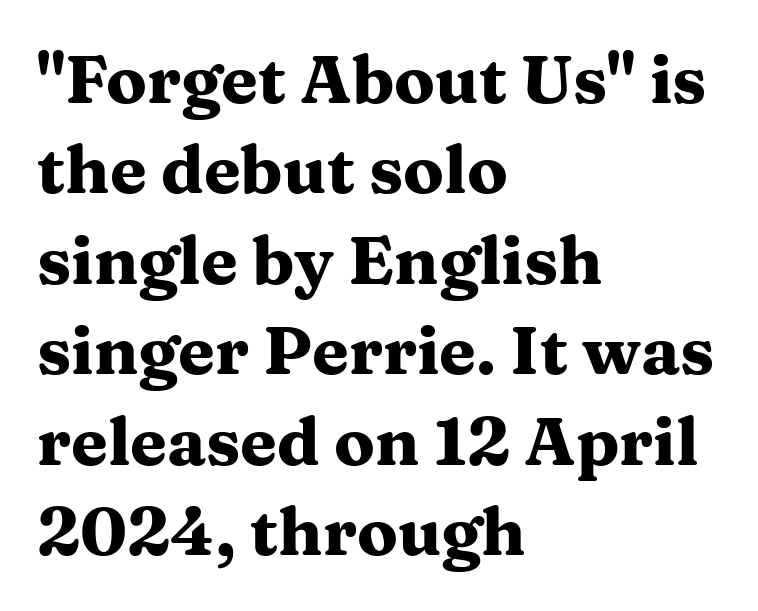
As a designer I'd log this as weight 700, bold. Unmarked baselines from the first word to the last. Font category for this specimen: serif. Vertical spacing — default. Characters remain perfectly vertical along every line.
